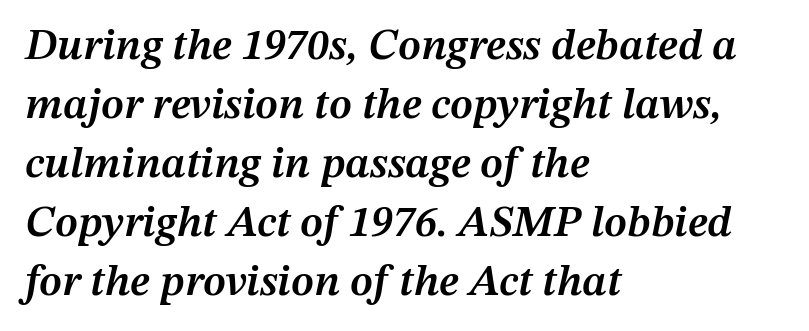
The image shows 44 px semibold type, italic (leaning right); set left-aligned, normal line spacing (1.34x), normal letter spacing, not underlined; medium stroke contrast and a medium x-height.
